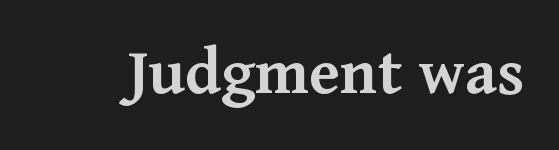
The image shows 70 px semibold serif type, upright; set normal letter spacing, not underlined; medium stroke contrast and a medium x-height.
